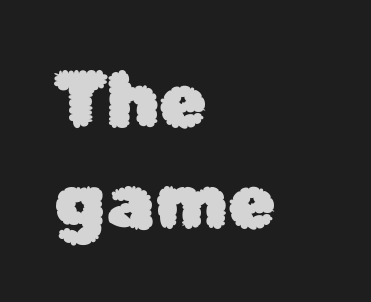
The rendering uses natural spacing where letterforms have individual widths. This sample is left-justified, so line endings fall wherever the words run out. The lines sit at an ordinary, default distance from one another. Default kerning and tracking; the words read as compact shapes. The font's upright variant was chosen for this text.
